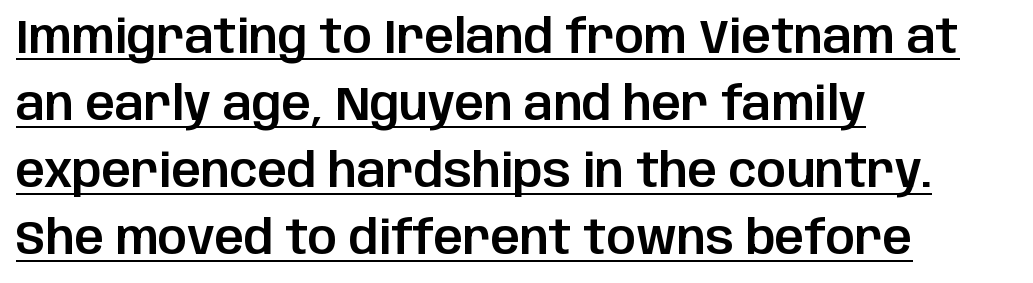
{"serif": "no", "italic": "no", "width": "normal", "stroke_contrast": "low", "x_height": "large", "monospaced": "no", "underline": "yes", "align": "left", "line_spacing": "normal", "line_spacing_ratio": 1.46, "letter_spacing": "normal", "letter_spacing_em": 0.0, "glyph_px": 46}
